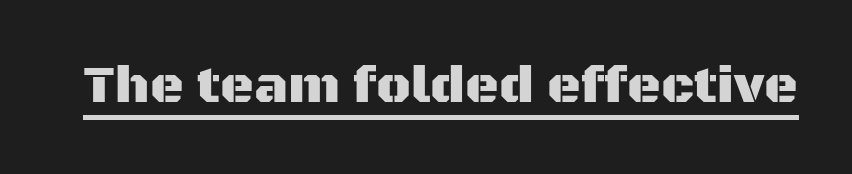
The image shows 52 px sans-serif type, upright; set normal letter spacing, underlined; medium stroke contrast and a large x-height.
